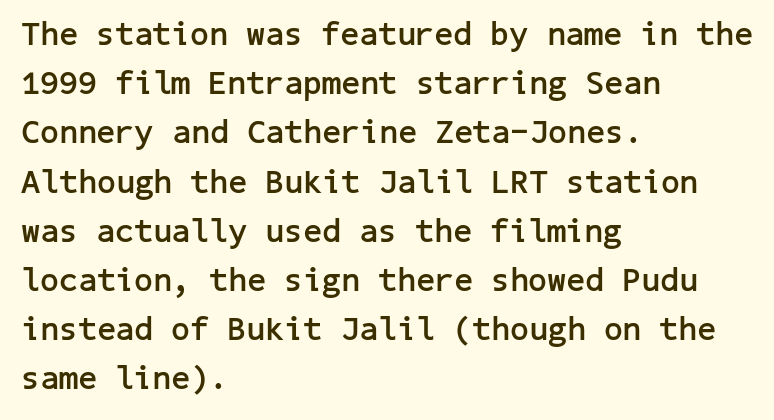
Q: Is the text bold? A: Yes.
Q: Is the text italic (slanted)? A: No, it is upright.
Q: Is the typeface a serif or a sans-serif typeface? A: Sans-serif.
Q: Is the text underlined? A: No.
Q: How is the paragraph aligned? A: Left-aligned.
Q: Is the spacing between letters normal or unusually wide? A: Normal.
Q: Is the spacing between lines tight, normal or loose? A: Normal.
Q: Width (condensed, normal, or wide)? A: Normal.
Q: Stroke contrast? A: Low.
Q: x-height? A: Medium.
